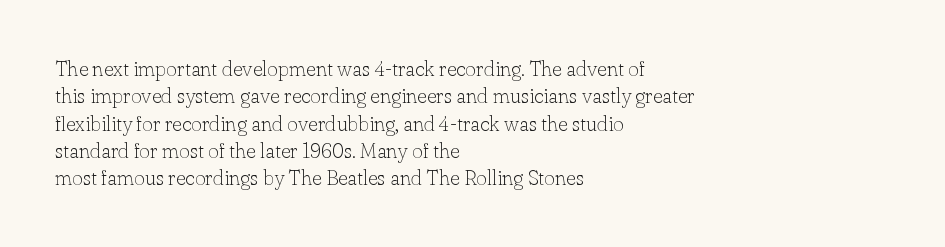
The image shows 21 px text type, upright; set left-aligned, normal line spacing (1.3x), normal letter spacing, not underlined.
